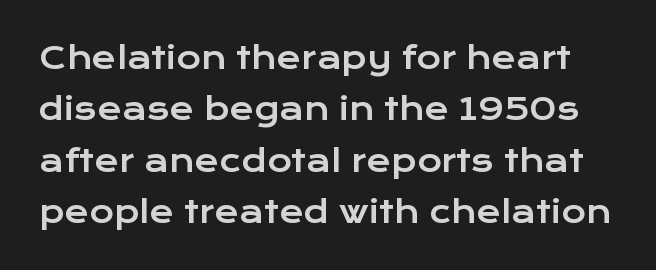
{"serif": "no", "italic": "no", "width": "wide", "stroke_contrast": "low", "x_height": "medium", "monospaced": "no", "underline": "no", "line_spacing_ratio": 1.71, "letter_spacing": "normal", "letter_spacing_em": 0.0, "glyph_px": 30}
